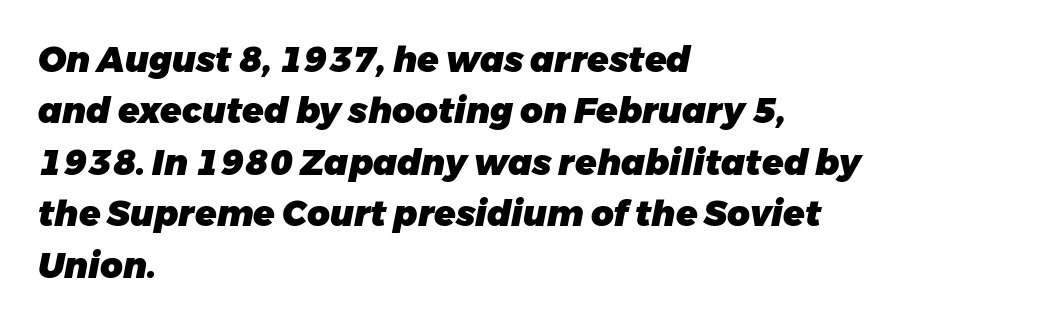
{"italic": "yes", "lean": "right", "slant_degrees": 11, "bold": "yes", "weight": "heavy", "width": "normal", "stroke_contrast": "low", "x_height": "medium", "monospaced": "no", "underline": "no", "align": "left", "line_spacing": "normal", "line_spacing_ratio": 1.47, "letter_spacing": "normal", "letter_spacing_em": 0.0, "glyph_px": 35}
